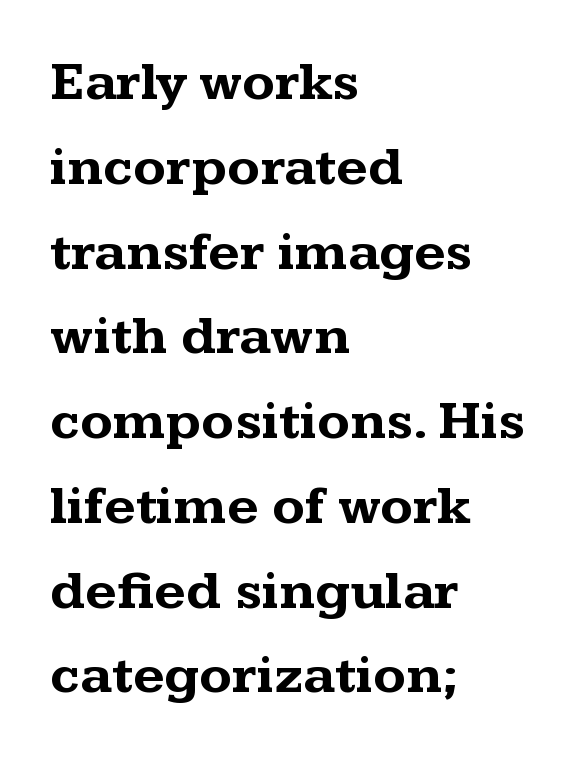
Rule under the text: the space is simply empty. Unlike italic type, these characters show no tilt at all. Heft: maximum for text — a bold. Tracking here is standard; glyphs follow each other at the usual distance. Horizontally, the lines are justified to the leading edge only.
